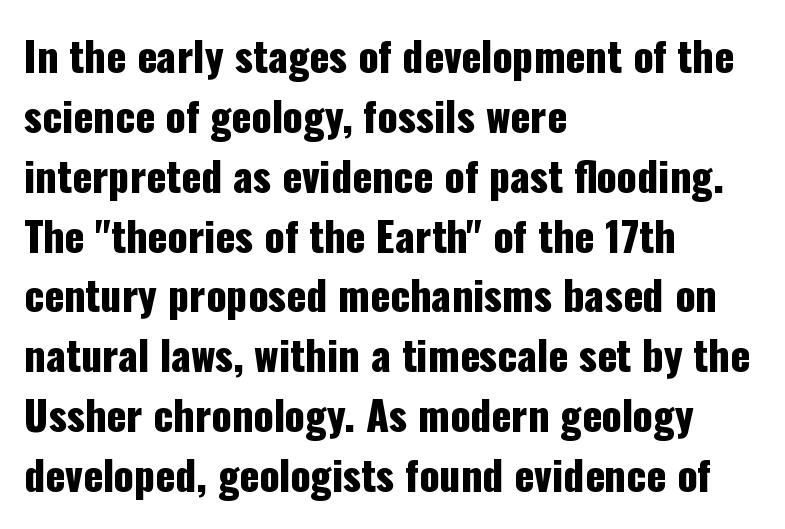
{"serif": "no", "italic": "no", "width": "condensed", "stroke_contrast": "low", "x_height": "medium", "monospaced": "no", "underline": "no", "align": "left", "line_spacing": "normal", "line_spacing_ratio": 1.46, "letter_spacing": "normal", "letter_spacing_em": 0.0, "glyph_px": 41}
